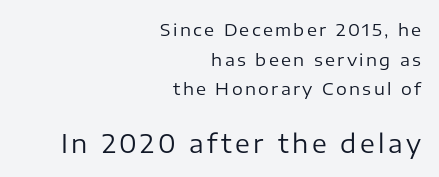
{"italic": "no", "bold": "no", "underline": "no", "align": "right", "line_spacing_ratio": 1.74, "larger_block": "second", "size_ratio": 1.47, "glyph_px": 25}
